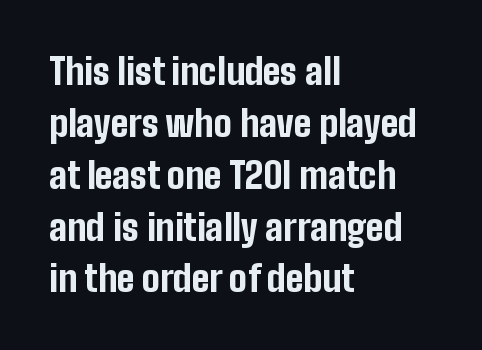
A normal amount of white space separates one row of letters from the next. Lines of text with bare space underneath. Typeset ragged right — the left edge is the straight one. Letterform terminals end flat and unadorned throughout the passage. Here the glyphs are tracked normally, forming tight word shapes.
